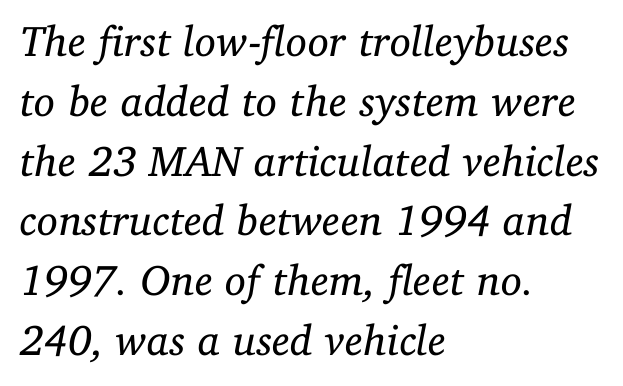
Q: Is the text bold? A: No.
Q: Is the text italic (slanted)? A: Yes, it leans right by about 11 degrees.
Q: Is the typeface a serif or a sans-serif typeface? A: Serif.
Q: Is the text underlined? A: No.
Q: How is the paragraph aligned? A: Left-aligned.
Q: Is the spacing between letters normal or unusually wide? A: Normal.
Q: Is the spacing between lines tight, normal or loose? A: Normal.
Q: Width (condensed, normal, or wide)? A: Normal.
Q: Stroke contrast? A: Low.
Q: x-height? A: Medium.
Q: Monospaced? A: No.
